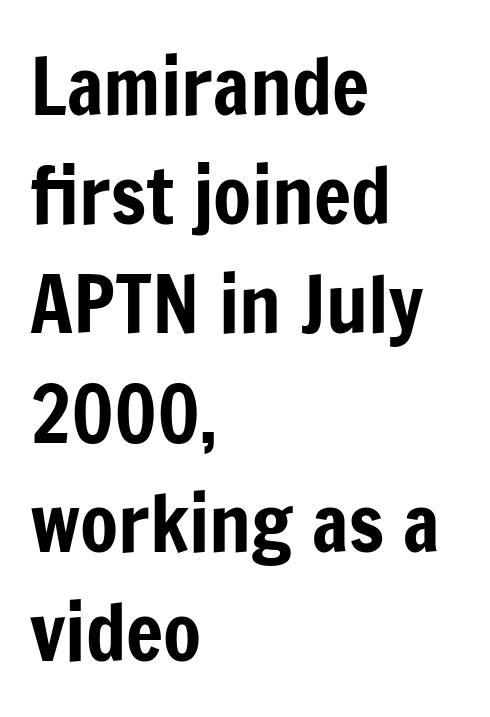
Q: Is the text italic (slanted)? A: No, it is upright.
Q: Is the typeface a serif or a sans-serif typeface? A: Sans-serif.
Q: Is the text underlined? A: No.
Q: How is the paragraph aligned? A: Left-aligned.
Q: Is the spacing between letters normal or unusually wide? A: Normal.
Q: Is the spacing between lines tight, normal or loose? A: Normal.
Q: Width (condensed, normal, or wide)? A: Condensed.
Q: Stroke contrast? A: Low.
Q: x-height? A: Medium.
Q: Monospaced? A: No.
